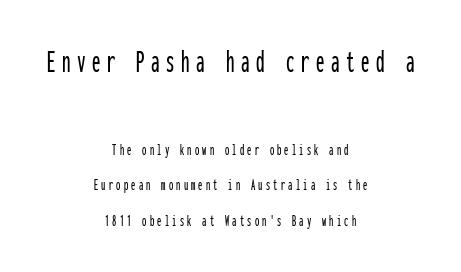
The image shows 34 px condensed sans-serif type, upright, monospaced; set centered, loose line spacing (2.08x), not underlined; the first (top) block is 2.0x larger; low stroke contrast and a medium x-height.
